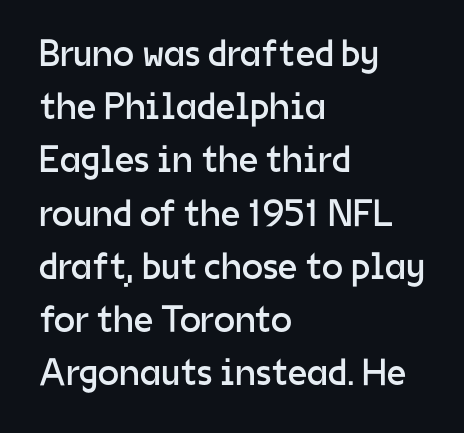
{"serif": "no", "italic": "no", "bold": "no", "weight": "regular", "width": "normal", "stroke_contrast": "low", "x_height": "medium", "monospaced": "no", "underline": "no", "align": "left", "line_spacing": "normal", "line_spacing_ratio": 1.4, "letter_spacing": "normal", "letter_spacing_em": 0.0, "glyph_px": 38}
